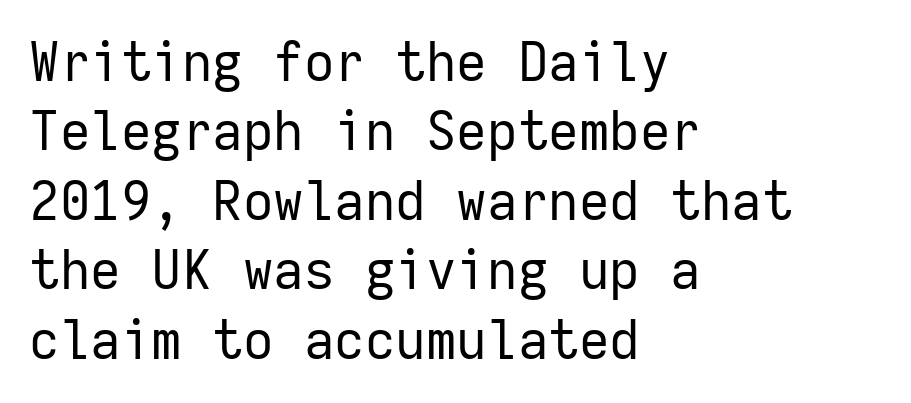
{"serif": "no", "italic": "no", "bold": "no", "weight": "regular", "width": "normal", "stroke_contrast": "low", "x_height": "medium", "monospaced": "yes", "underline": "no", "align": "left", "line_spacing": "normal", "line_spacing_ratio": 1.31, "letter_spacing": "normal", "letter_spacing_em": 0.0, "glyph_px": 53}
